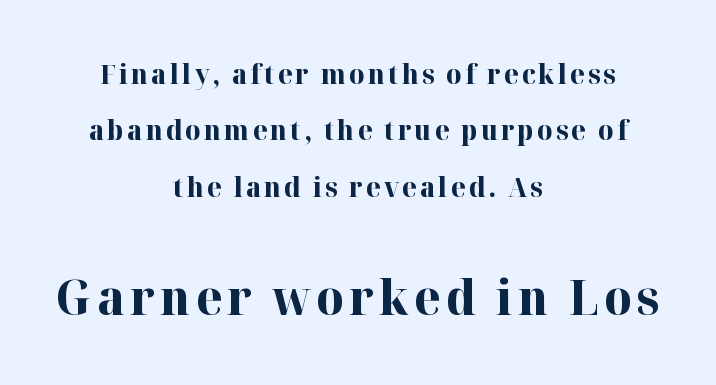
{"serif": "yes", "italic": "no", "bold": "yes", "weight": "bold", "width": "normal", "stroke_contrast": "high", "x_height": "medium", "monospaced": "no", "underline": "no", "align": "center", "line_spacing": "loose", "line_spacing_ratio": 2.09, "larger_block": "second", "size_ratio": 1.78, "glyph_px": 48}
